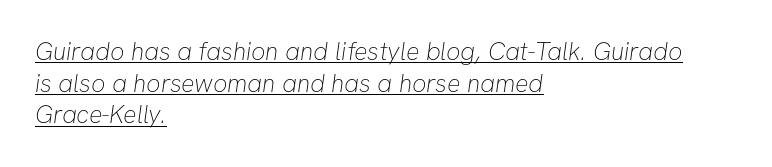
Q: Is the text bold? A: No.
Q: Is the text underlined? A: Yes.
Q: How is the paragraph aligned? A: Left-aligned.
Q: Is the spacing between letters normal or unusually wide? A: Normal.
Q: Is the spacing between lines tight, normal or loose? A: Normal.
